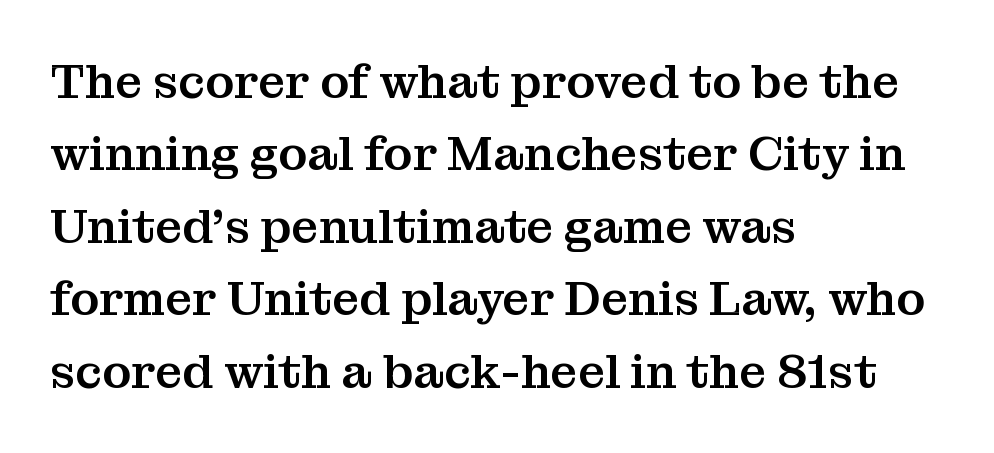
The image shows 48 px serif type, upright; set left-aligned, normal line spacing (1.51x), normal letter spacing, not underlined; medium stroke contrast and a medium x-height.
